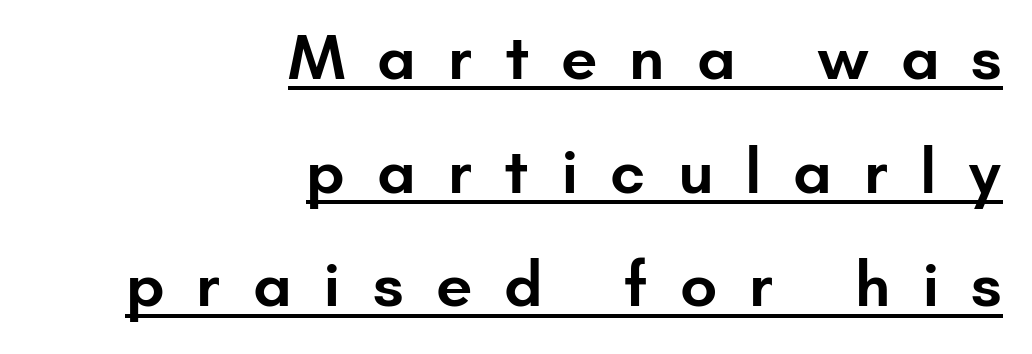
{"serif": "no", "italic": "no", "bold": "semi", "weight": "semibold", "width": "normal", "stroke_contrast": "low", "x_height": "small", "monospaced": "no", "underline": "yes", "align": "right", "line_spacing_ratio": 1.75, "letter_spacing": "wide", "letter_spacing_em": 0.49, "glyph_px": 65}
